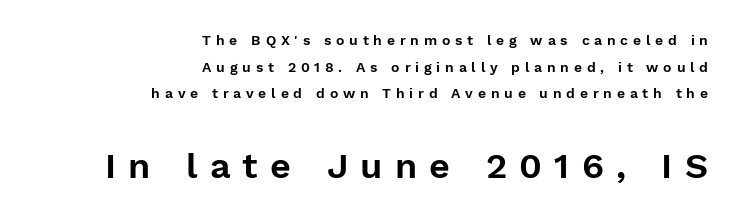
{"serif": "no", "italic": "no", "width": "normal", "stroke_contrast": "low", "x_height": "medium", "monospaced": "no", "underline": "no", "align": "right", "line_spacing": "loose", "line_spacing_ratio": 1.9, "letter_spacing": "wide", "letter_spacing_em": 0.34, "larger_block": "second", "size_ratio": 2.57, "glyph_px": 36}
